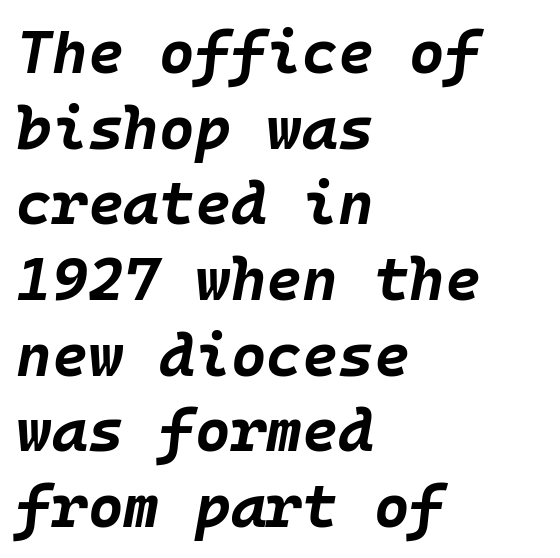
No word sits above an underline. The passage shown has conventional tracking throughout. A typesetter would mark this as italic. A student would call this left alignment; a typographer would say flush left, rag right. A full-strength bold gives these letters their thick strokes. A typesetter would call this monospace, since all characters share one set width.
